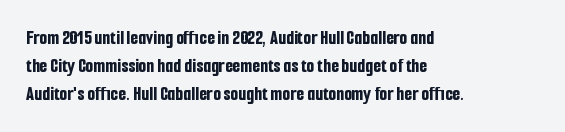
{"italic": "no", "bold": "yes", "underline": "no", "align": "left", "line_spacing": "normal", "line_spacing_ratio": 1.39, "letter_spacing": "normal", "letter_spacing_em": 0.0, "glyph_px": 20}
